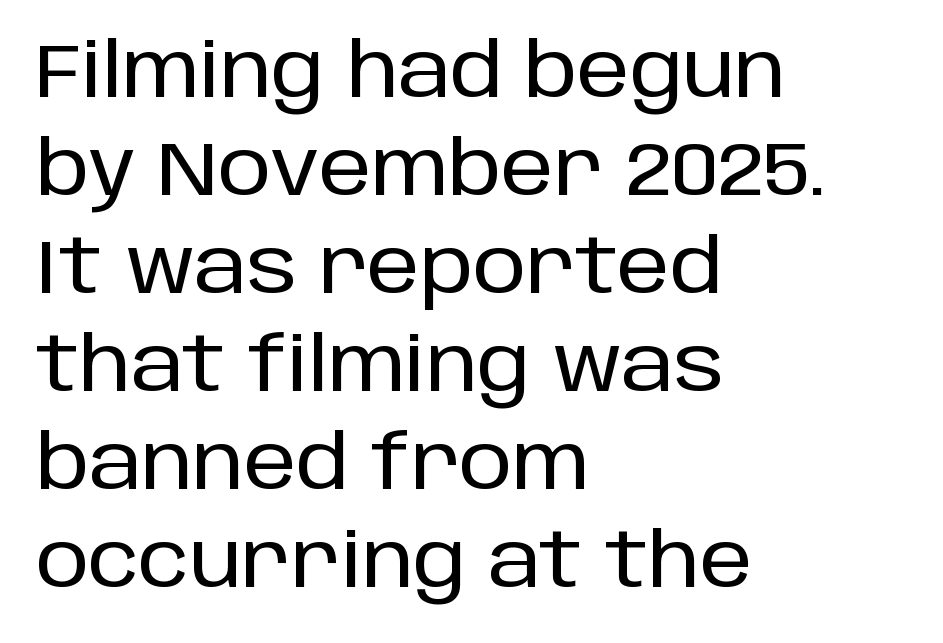
Q: Is the text italic (slanted)? A: No, it is upright.
Q: Is the typeface a serif or a sans-serif typeface? A: Sans-serif.
Q: Is the text underlined? A: No.
Q: How is the paragraph aligned? A: Left-aligned.
Q: Is the spacing between letters normal or unusually wide? A: Normal.
Q: Is the spacing between lines tight, normal or loose? A: Normal.
Q: Width (condensed, normal, or wide)? A: Normal.
Q: Stroke contrast? A: Low.
Q: x-height? A: Large.
Q: Monospaced? A: No.
